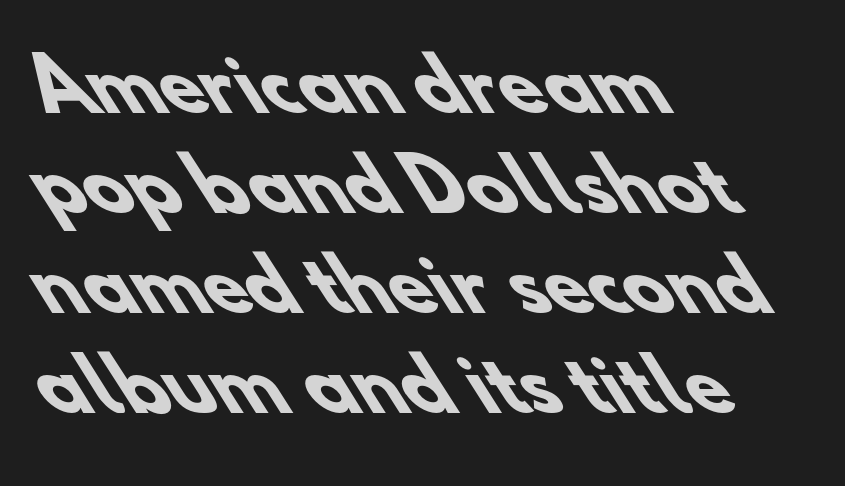
{"serif": "no", "bold": "yes", "weight": "heavy", "width": "normal", "stroke_contrast": "low", "x_height": "small", "monospaced": "no", "underline": "no", "align": "left", "line_spacing": "normal", "line_spacing_ratio": 1.41, "letter_spacing": "normal", "letter_spacing_em": 0.0, "glyph_px": 71}
